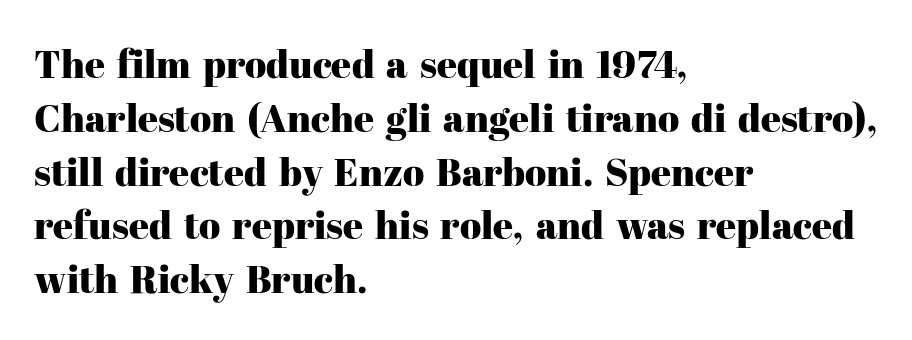
{"serif": "yes", "italic": "no", "width": "normal", "stroke_contrast": "high", "x_height": "medium", "monospaced": "no", "underline": "no", "align": "left", "line_spacing": "normal", "line_spacing_ratio": 1.38, "letter_spacing": "normal", "letter_spacing_em": 0.0, "glyph_px": 39}
